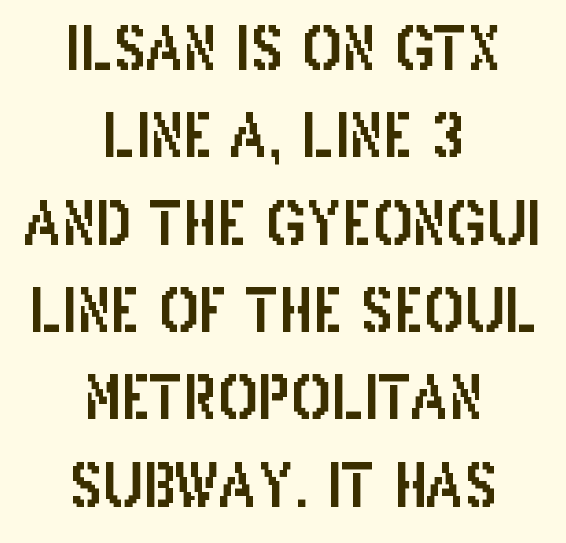
{"serif": "no", "italic": "no", "width": "condensed", "stroke_contrast": "low", "x_height": "large", "monospaced": "no", "underline": "no", "align": "center", "line_spacing": "normal", "line_spacing_ratio": 1.48, "letter_spacing": "normal", "letter_spacing_em": 0.0, "glyph_px": 59}
